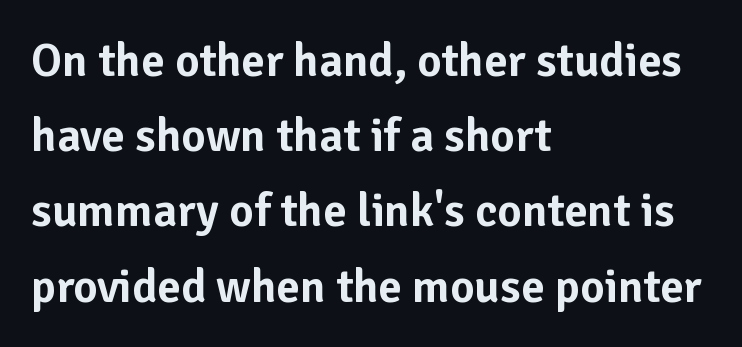
Only glyphs here, with clear space below each row. A typesetter would call this leading conventional body-copy spacing. This is roman type, the default non-slanted kind. Looks like regular typesetting: each glyph gets only the width it needs.
